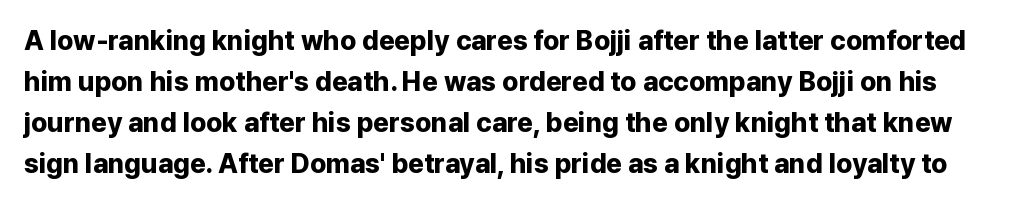
{"italic": "no", "bold": "yes", "underline": "no", "line_spacing": "normal", "line_spacing_ratio": 1.52, "letter_spacing": "normal", "letter_spacing_em": 0.0, "glyph_px": 27}
